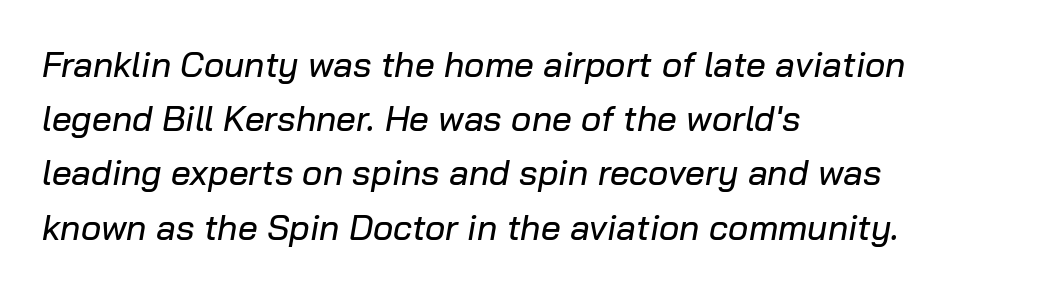
The image shows 35 px text type, italic (leaning right); set left-aligned, normal line spacing (1.55x), normal letter spacing, not underlined; low stroke contrast and a medium x-height.
